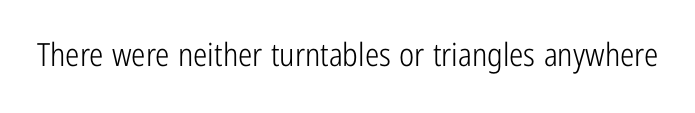
The image shows 32 px light, condensed sans-serif type, upright; set normal letter spacing, not underlined; low stroke contrast and a medium x-height.
